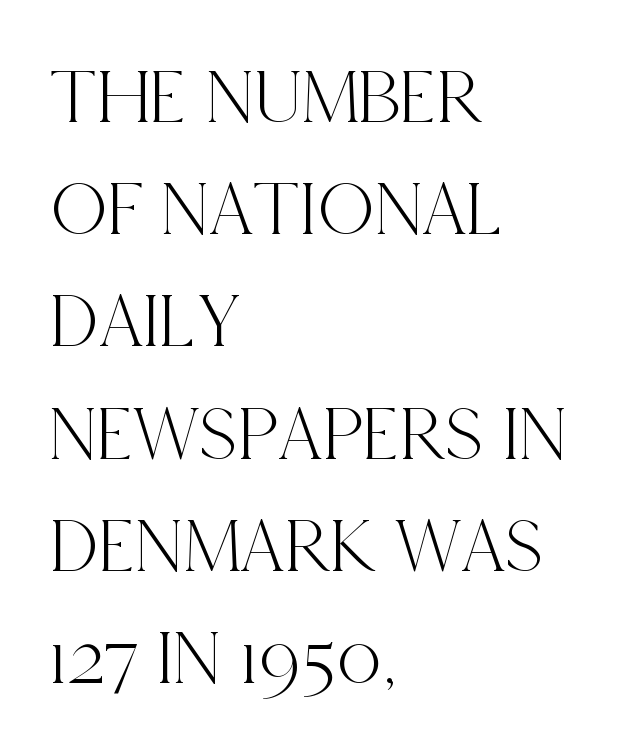
The image shows 79 px condensed serif type, upright; set left-aligned, normal line spacing (1.42x), normal letter spacing, not underlined; a large x-height.
